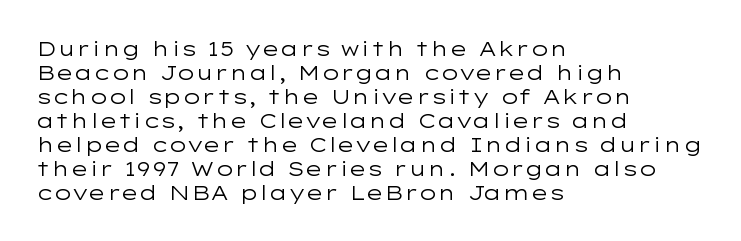
{"italic": "no", "bold": "no", "underline": "no", "align": "left", "line_spacing_ratio": 1.2, "letter_spacing": "normal", "letter_spacing_em": 0.0, "glyph_px": 20}
